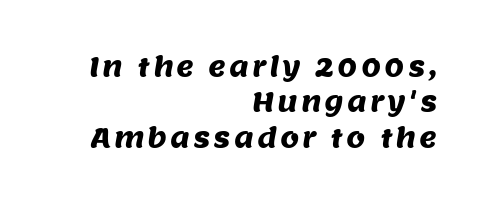
{"underline": "no", "align": "right", "line_spacing": "normal", "line_spacing_ratio": 1.31, "glyph_px": 27}
